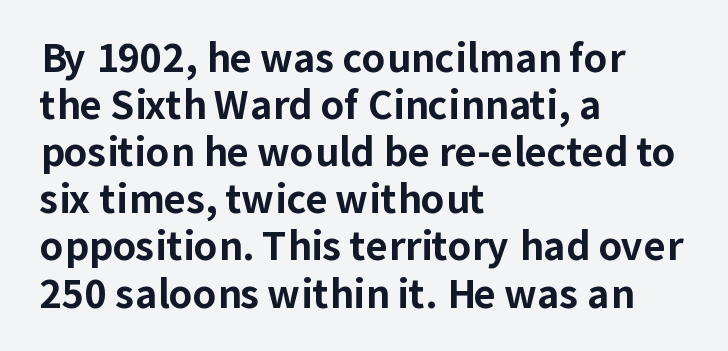
{"serif": "no", "italic": "no", "bold": "yes", "weight": "bold", "width": "normal", "stroke_contrast": "low", "x_height": "medium", "monospaced": "no", "underline": "no", "align": "left", "line_spacing_ratio": 1.24, "letter_spacing": "normal", "letter_spacing_em": 0.0, "glyph_px": 38}
